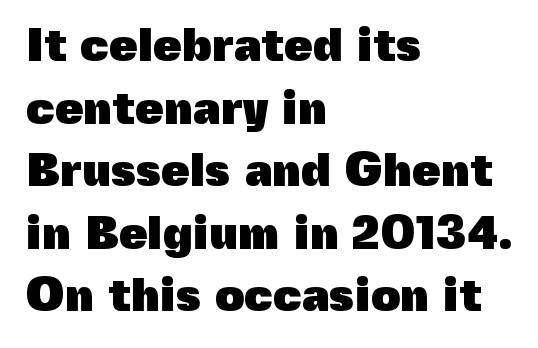
Q: Is the text bold? A: Yes.
Q: Is the text italic (slanted)? A: No, it is upright.
Q: Is the typeface a serif or a sans-serif typeface? A: Sans-serif.
Q: Is the text underlined? A: No.
Q: How is the paragraph aligned? A: Left-aligned.
Q: Is the spacing between letters normal or unusually wide? A: Normal.
Q: Is the spacing between lines tight, normal or loose? A: Normal.
Q: Width (condensed, normal, or wide)? A: Normal.
Q: x-height? A: Medium.
Q: Monospaced? A: No.
